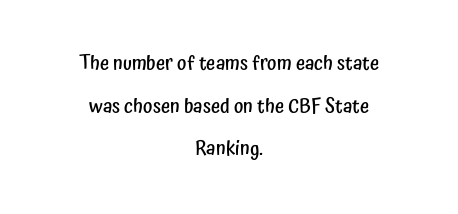
Q: Is the text bold? A: Semi-bold.
Q: Is the text italic (slanted)? A: No, it is upright.
Q: Is the text underlined? A: No.
Q: How is the paragraph aligned? A: Centered.
Q: Is the spacing between letters normal or unusually wide? A: Normal.
Q: Is the spacing between lines tight, normal or loose? A: Loose.
